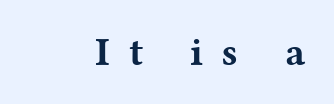
{"serif": "yes", "italic": "no", "bold": "yes", "weight": "bold", "width": "wide", "stroke_contrast": "medium", "x_height": "medium", "monospaced": "no", "underline": "no", "letter_spacing": "wide", "letter_spacing_em": 0.46, "glyph_px": 40}
